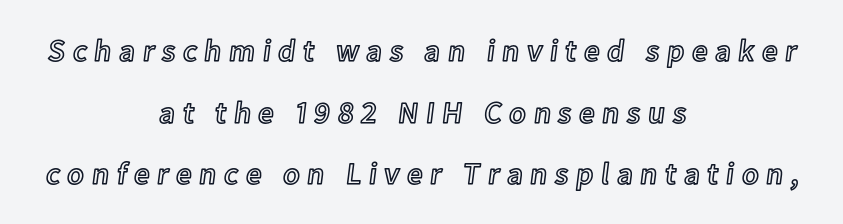
{"width": "normal", "x_height": "medium", "monospaced": "no", "underline": "no", "align": "center", "line_spacing": "loose", "line_spacing_ratio": 1.99, "letter_spacing": "wide", "letter_spacing_em": 0.24, "glyph_px": 31}
